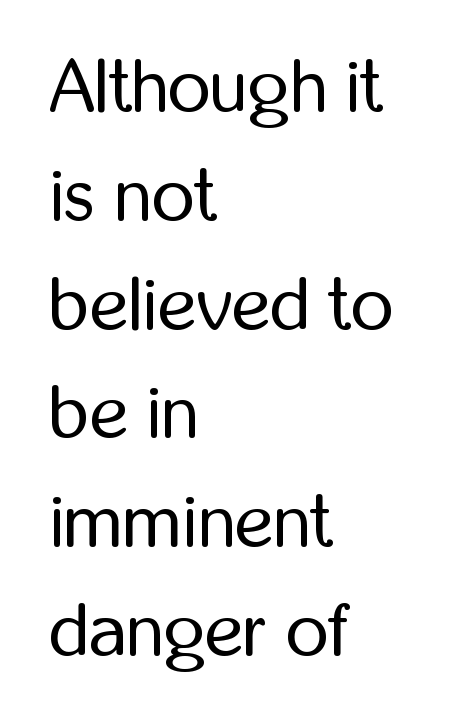
Q: Is the text bold? A: No.
Q: Is the text italic (slanted)? A: No, it is upright.
Q: Is the typeface a serif or a sans-serif typeface? A: Sans-serif.
Q: Is the text underlined? A: No.
Q: How is the paragraph aligned? A: Left-aligned.
Q: Is the spacing between letters normal or unusually wide? A: Normal.
Q: Is the spacing between lines tight, normal or loose? A: Normal.
Q: Width (condensed, normal, or wide)? A: Condensed.
Q: Stroke contrast? A: Low.
Q: x-height? A: Medium.
Q: Monospaced? A: No.
